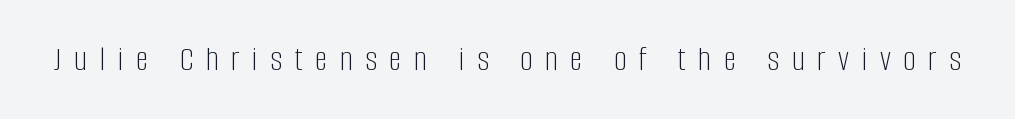
{"serif": "no", "italic": "no", "bold": "no", "weight": "light", "width": "condensed", "stroke_contrast": "low", "x_height": "large", "monospaced": "no", "underline": "no", "letter_spacing": "wide", "letter_spacing_em": 0.36, "glyph_px": 35}
